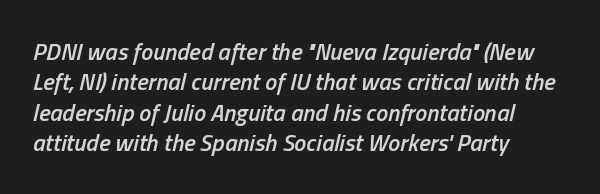
Q: Is the text bold? A: Semi-bold.
Q: Is the text italic (slanted)? A: Yes, it leans right by about 13 degrees.
Q: Is the text underlined? A: No.
Q: How is the paragraph aligned? A: Left-aligned.
Q: Is the spacing between letters normal or unusually wide? A: Normal.
Q: Is the spacing between lines tight, normal or loose? A: Normal.
